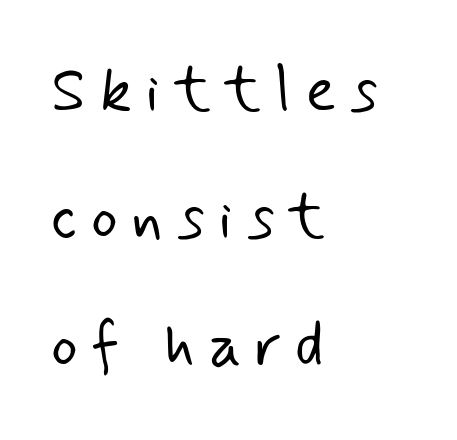
{"serif": "no", "bold": "no", "weight": "light", "width": "normal", "stroke_contrast": "low", "x_height": "small", "monospaced": "no", "underline": "no", "align": "left", "line_spacing": "loose", "line_spacing_ratio": 2.02, "letter_spacing": "wide", "letter_spacing_em": 0.22, "glyph_px": 63}
